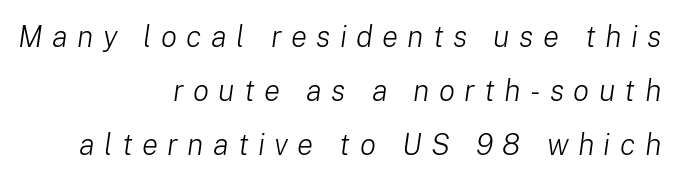
Q: Is the text bold? A: No.
Q: Is the text italic (slanted)? A: Yes, it leans right by about 8 degrees.
Q: Is the text underlined? A: No.
Q: How is the paragraph aligned? A: Right-aligned.
Q: Is the spacing between letters normal or unusually wide? A: Unusually wide.
Q: Width (condensed, normal, or wide)? A: Normal.
Q: Stroke contrast? A: Low.
Q: x-height? A: Medium.
Q: Monospaced? A: No.
